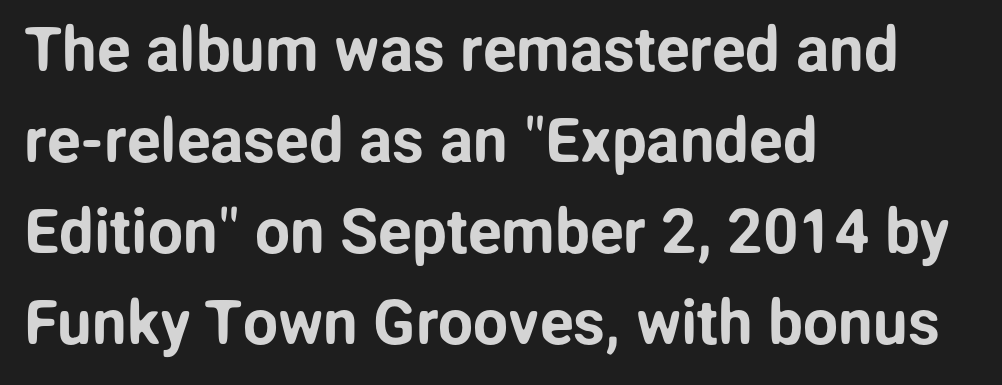
Q: Is the text italic (slanted)? A: No, it is upright.
Q: Is the typeface a serif or a sans-serif typeface? A: Sans-serif.
Q: Is the text underlined? A: No.
Q: How is the paragraph aligned? A: Left-aligned.
Q: Is the spacing between letters normal or unusually wide? A: Normal.
Q: Is the spacing between lines tight, normal or loose? A: Normal.
Q: Width (condensed, normal, or wide)? A: Normal.
Q: Stroke contrast? A: Low.
Q: x-height? A: Medium.
Q: Monospaced? A: No.
